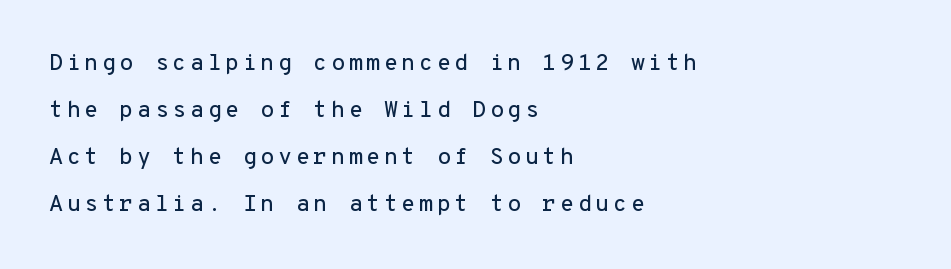
The image shows 23 px text type, upright; set left-aligned, loose line spacing (2.04x), not underlined.
